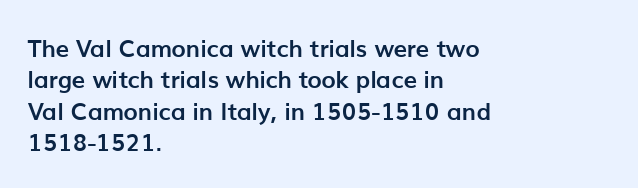
The image shows 24 px bold type, upright; set left-aligned, normal line spacing (1.31x), normal letter spacing, not underlined.
